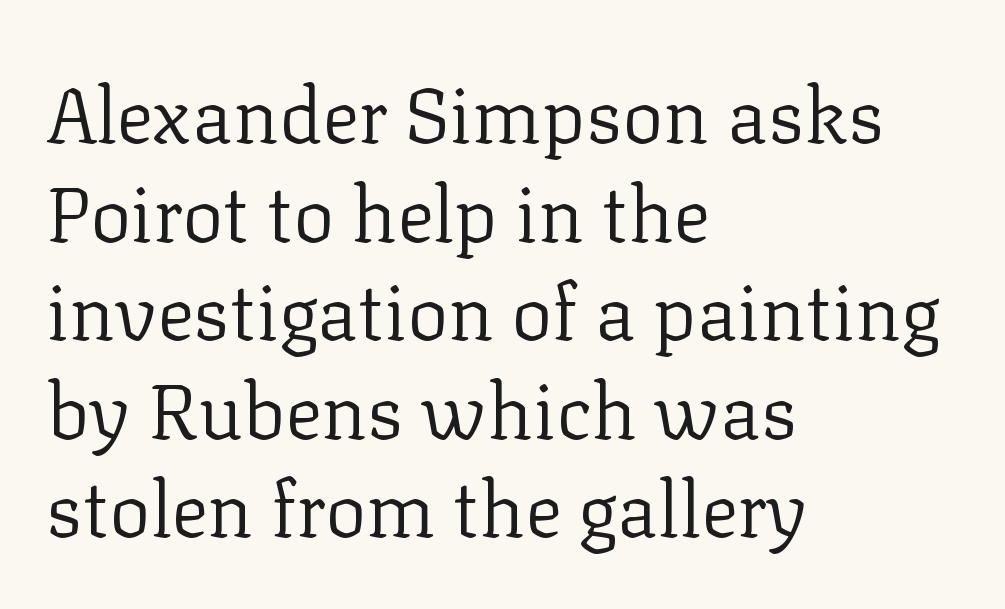
Horizontal bands of white between lines are of average thickness. Glance below the letters and you will spot only blank space. Font category for this specimen: serif. Tall strokes in this sample are plumb rather than angled.
